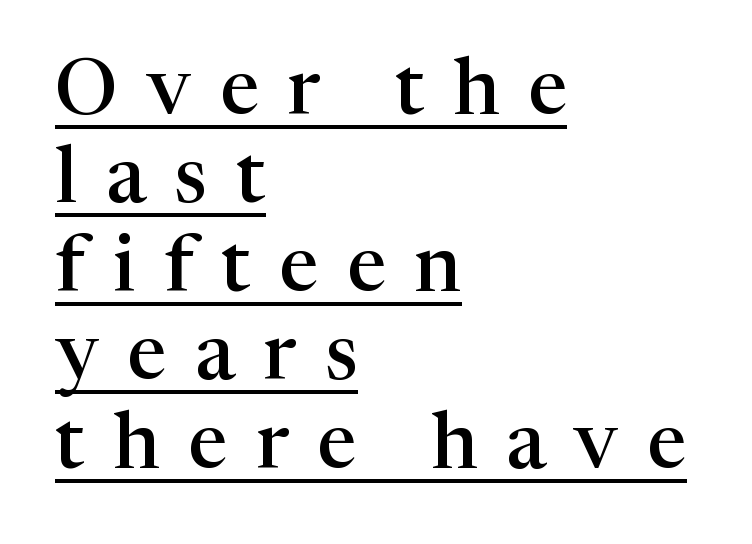
Q: Is the text bold? A: Semi-bold.
Q: Is the text italic (slanted)? A: No, it is upright.
Q: Is the typeface a serif or a sans-serif typeface? A: Serif.
Q: Is the text underlined? A: Yes.
Q: How is the paragraph aligned? A: Left-aligned.
Q: Is the spacing between letters normal or unusually wide? A: Unusually wide.
Q: Is the spacing between lines tight, normal or loose? A: Tight.
Q: Width (condensed, normal, or wide)? A: Normal.
Q: Stroke contrast? A: High.
Q: x-height? A: Medium.
Q: Monospaced? A: No.
